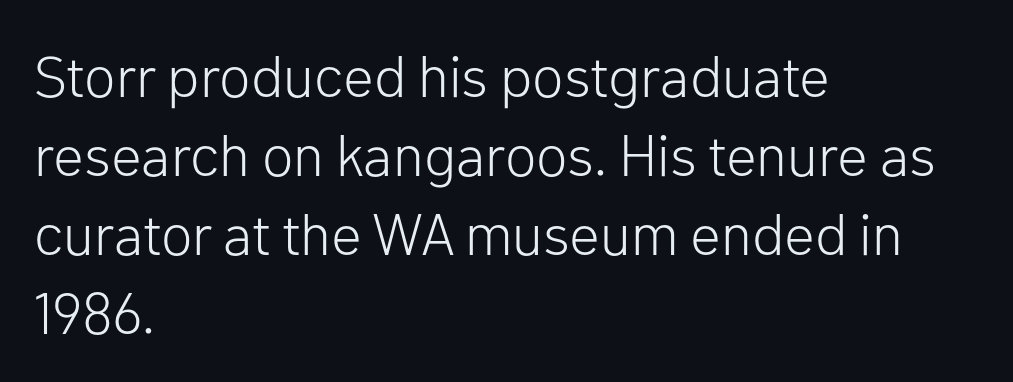
These lines were composed using upright roman letters. This rendering leaves character spacing at its baseline value. Alignment: flush left. These lines are rendered in a variable-pitch font.
